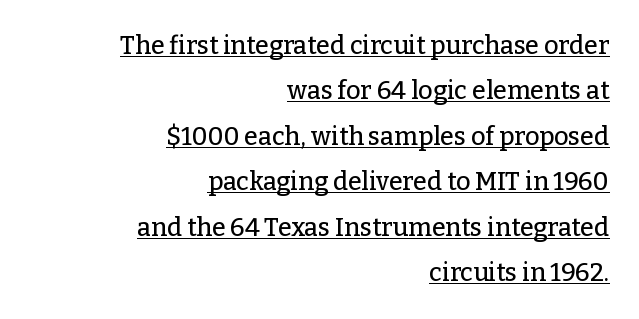
The image shows 25 px text type, upright; set right-aligned, line spacing 1.82x, normal letter spacing, underlined.
